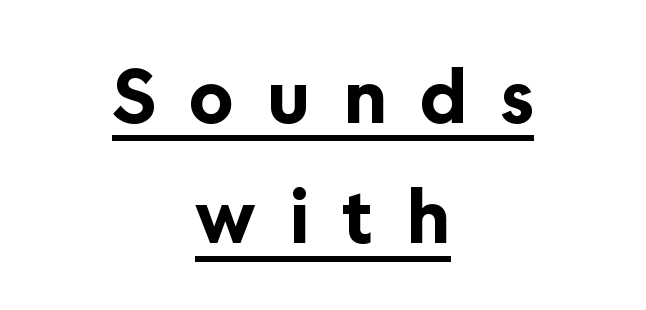
Q: Is the text bold? A: Yes.
Q: Is the text italic (slanted)? A: No, it is upright.
Q: Is the typeface a serif or a sans-serif typeface? A: Sans-serif.
Q: Is the text underlined? A: Yes.
Q: How is the paragraph aligned? A: Centered.
Q: Is the spacing between letters normal or unusually wide? A: Unusually wide.
Q: Is the spacing between lines tight, normal or loose? A: Normal.
Q: Width (condensed, normal, or wide)? A: Normal.
Q: Stroke contrast? A: Low.
Q: x-height? A: Medium.
Q: Monospaced? A: No.
